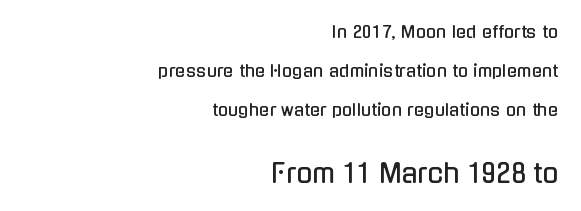
Horizontal bands of white between lines are thick stripes. This rendering uses right alignment, leaving the left contour irregular. Compared with typical body copy, the letter spacing here is the same. Tall strokes in this sample are plumb rather than angled. The second block has been scaled up relative to the first. Clear beneath every line of the passage.
